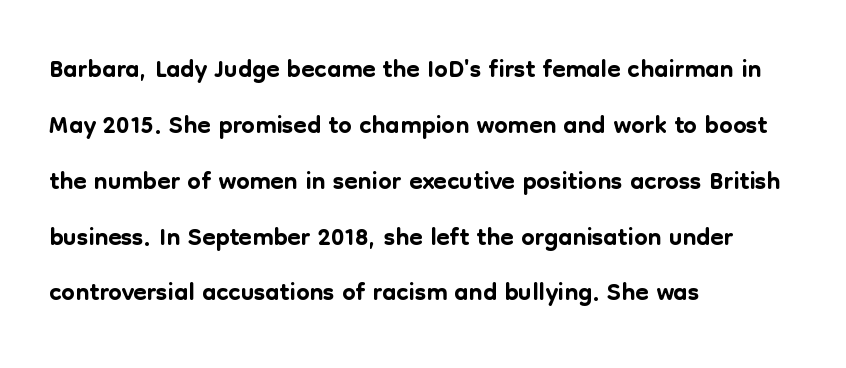
Default kerning and tracking; the words read as compact shapes. The characters display no serif detailing; their extremities are plain. If you drew a line through each stem, it would be perfectly vertical. Clear beneath every line of the passage. Is there much room between lines? A standard amount, neither cramped nor airy. Short and long lines alike share a common starting point at left.
